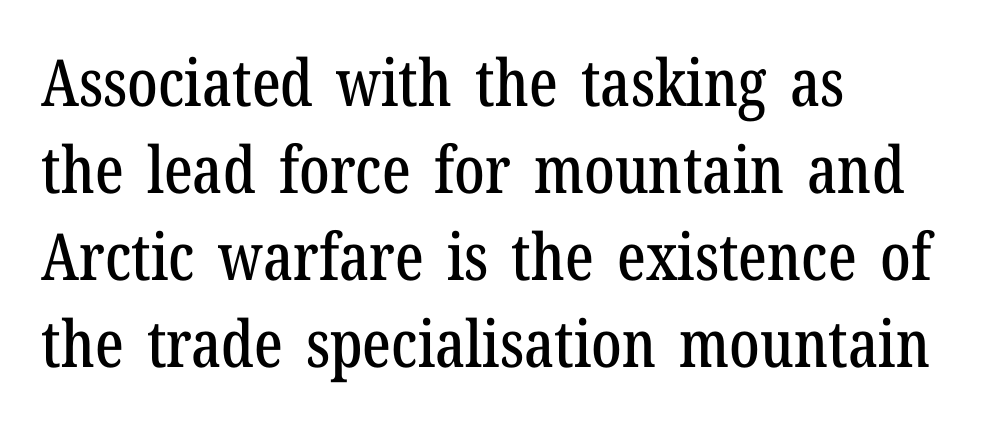
The image shows 65 px condensed serif type, upright; set left-aligned, normal line spacing (1.34x), normal letter spacing, not underlined; low stroke contrast and a medium x-height.
